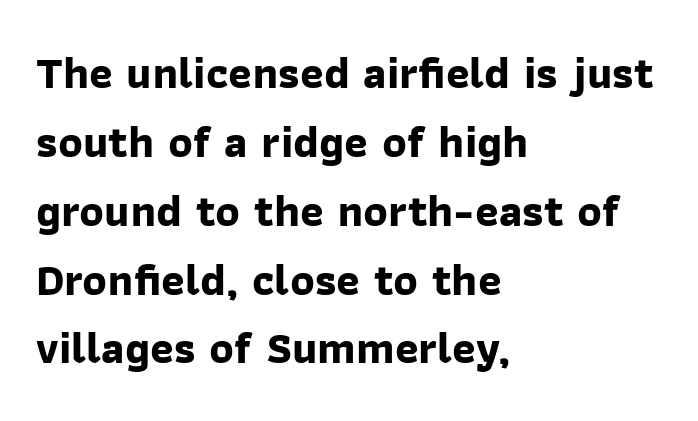
Q: Is the text bold? A: Yes.
Q: Is the typeface a serif or a sans-serif typeface? A: Sans-serif.
Q: Is the text underlined? A: No.
Q: How is the paragraph aligned? A: Left-aligned.
Q: Is the spacing between letters normal or unusually wide? A: Normal.
Q: Is the spacing between lines tight, normal or loose? A: Normal.
Q: Width (condensed, normal, or wide)? A: Normal.
Q: Stroke contrast? A: Low.
Q: x-height? A: Medium.
Q: Monospaced? A: No.
